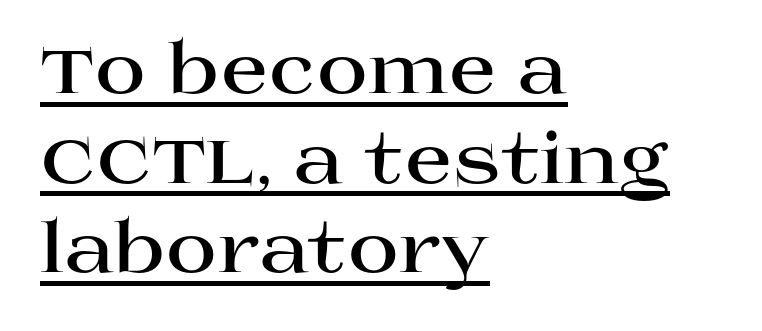
Posture: upright roman. In designer terms, the underline attribute is active on this setting. The letterforms sit shoulder to shoulder at normal distance. You could not count columns in this text — the font is proportionally spaced.
